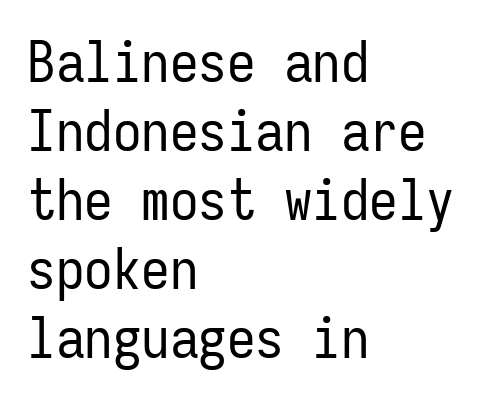
Q: Is the text bold? A: No.
Q: Is the text italic (slanted)? A: No, it is upright.
Q: Is the typeface a serif or a sans-serif typeface? A: Sans-serif.
Q: Is the text underlined? A: No.
Q: How is the paragraph aligned? A: Left-aligned.
Q: Is the spacing between letters normal or unusually wide? A: Normal.
Q: Width (condensed, normal, or wide)? A: Condensed.
Q: Stroke contrast? A: Low.
Q: x-height? A: Medium.
Q: Monospaced? A: Yes.
